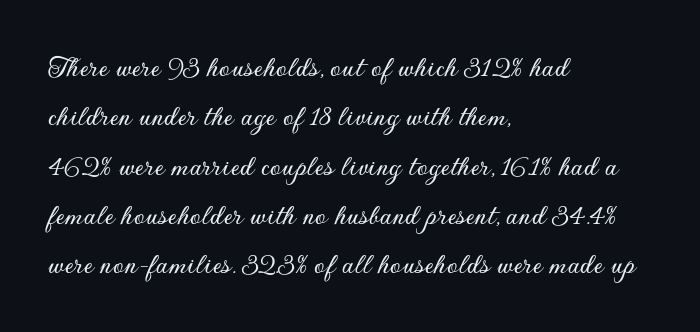
The image shows 31 px sans-serif type; set left-aligned, normal line spacing (1.59x), normal letter spacing, not underlined; low stroke contrast and a small x-height.
